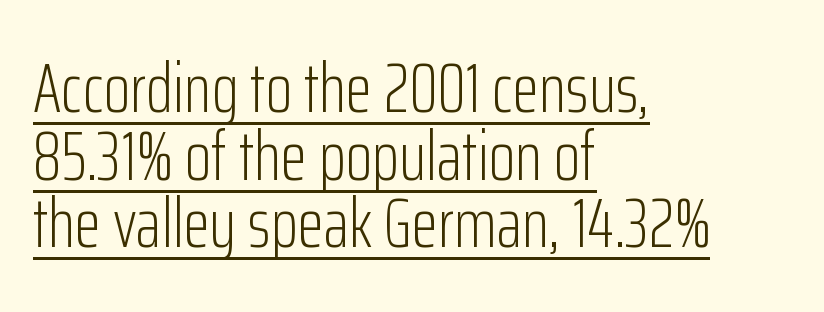
Q: Is the text bold? A: No.
Q: Is the text italic (slanted)? A: No, it is upright.
Q: Is the typeface a serif or a sans-serif typeface? A: Sans-serif.
Q: Is the text underlined? A: Yes.
Q: How is the paragraph aligned? A: Left-aligned.
Q: Is the spacing between letters normal or unusually wide? A: Normal.
Q: Is the spacing between lines tight, normal or loose? A: Tight.
Q: Width (condensed, normal, or wide)? A: Condensed.
Q: Stroke contrast? A: Low.
Q: x-height? A: Medium.
Q: Monospaced? A: No.
